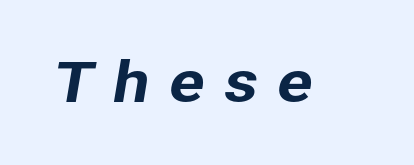
A typesetter would call this heavily tracked-out type. No feet cap the strokes, marking this as sans-serif type. Note the varied advance widths — an 'i' is clearly narrower than an 'm'. The area under the type is left untouched.
